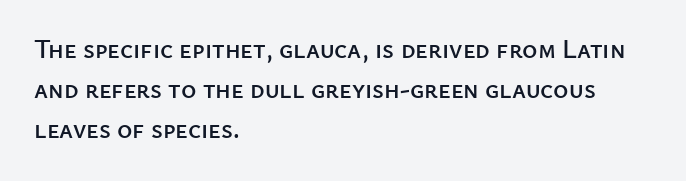
{"italic": "no", "underline": "no", "align": "left", "line_spacing": "normal", "line_spacing_ratio": 1.54, "letter_spacing": "normal", "letter_spacing_em": 0.0, "glyph_px": 26}
